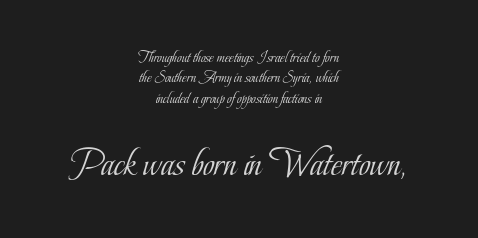
The image shows 39 px light, condensed serif type; set centered, normal line spacing (1.27x), normal letter spacing, not underlined; the second (bottom) block is 2.44x larger; low stroke contrast and a small x-height.
